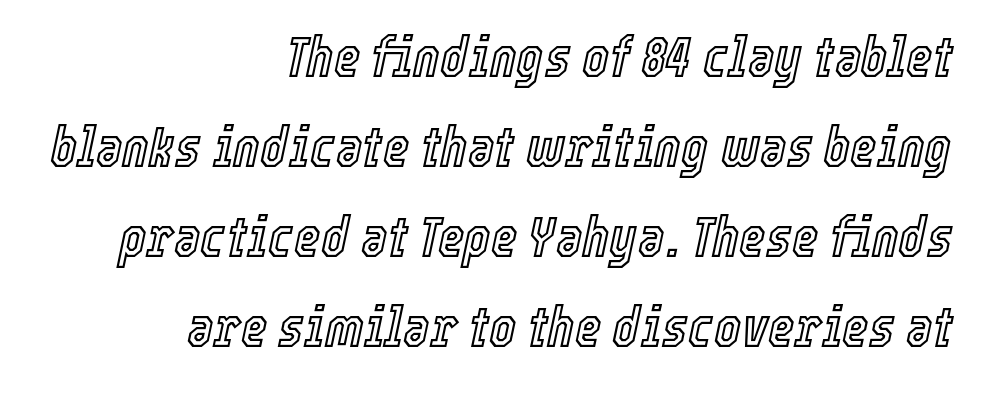
{"italic": "yes", "lean": "right", "slant_degrees": 12, "width": "condensed", "x_height": "medium", "monospaced": "no", "underline": "no", "align": "right", "line_spacing": "normal", "line_spacing_ratio": 1.58, "letter_spacing": "normal", "letter_spacing_em": 0.0, "glyph_px": 57}
